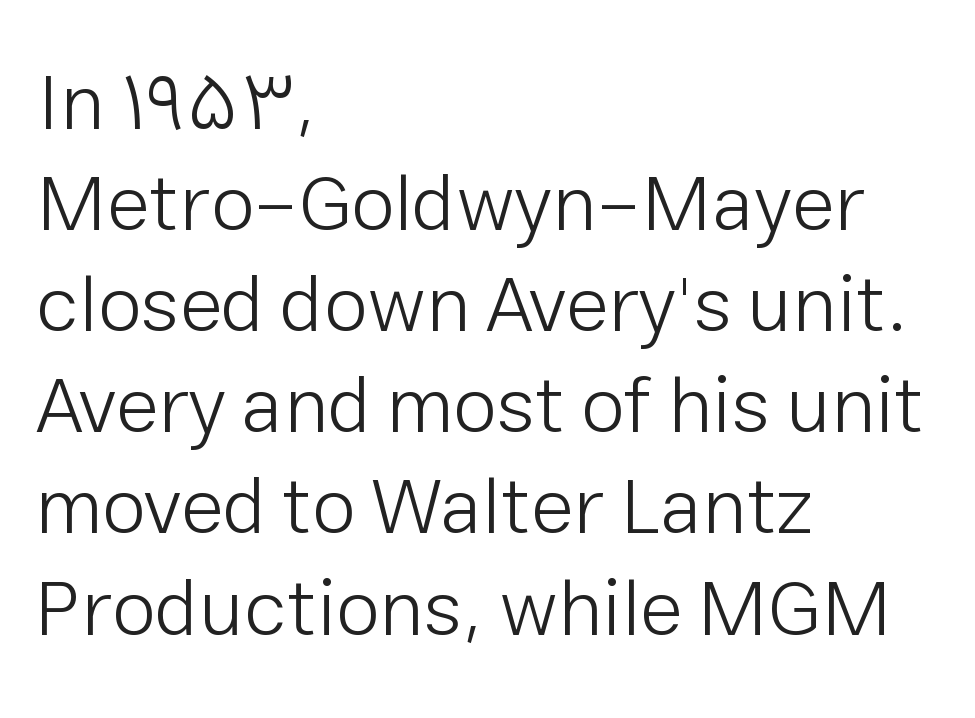
Q: Is the text bold? A: No.
Q: Is the text italic (slanted)? A: No, it is upright.
Q: Is the typeface a serif or a sans-serif typeface? A: Sans-serif.
Q: Is the text underlined? A: No.
Q: How is the paragraph aligned? A: Left-aligned.
Q: Is the spacing between letters normal or unusually wide? A: Normal.
Q: Is the spacing between lines tight, normal or loose? A: Normal.
Q: Width (condensed, normal, or wide)? A: Normal.
Q: Stroke contrast? A: Low.
Q: x-height? A: Medium.
Q: Monospaced? A: No.
